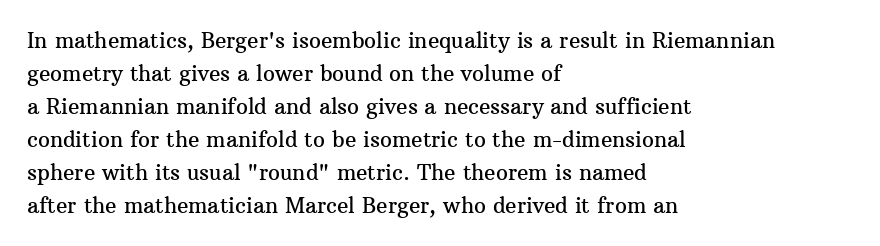
{"italic": "no", "underline": "no", "align": "left", "line_spacing": "normal", "line_spacing_ratio": 1.57, "letter_spacing": "normal", "letter_spacing_em": 0.0, "glyph_px": 21}
